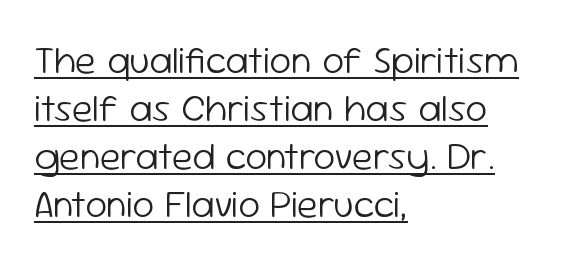
{"serif": "no", "italic": "no", "bold": "no", "weight": "light", "width": "normal", "stroke_contrast": "low", "x_height": "medium", "monospaced": "no", "underline": "yes", "align": "left", "line_spacing_ratio": 1.23, "letter_spacing": "normal", "letter_spacing_em": 0.0, "glyph_px": 39}
